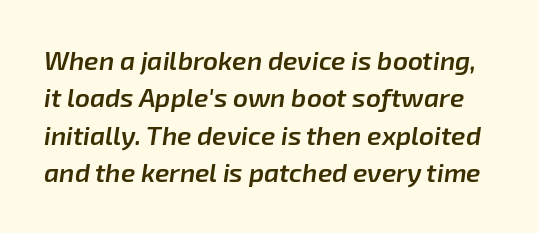
Quick note: interline space is typical. In terms of letterspacing, this is plain default setting. Looking at the ascenders, they clearly lean. The passage shown is not underscored anywhere.
